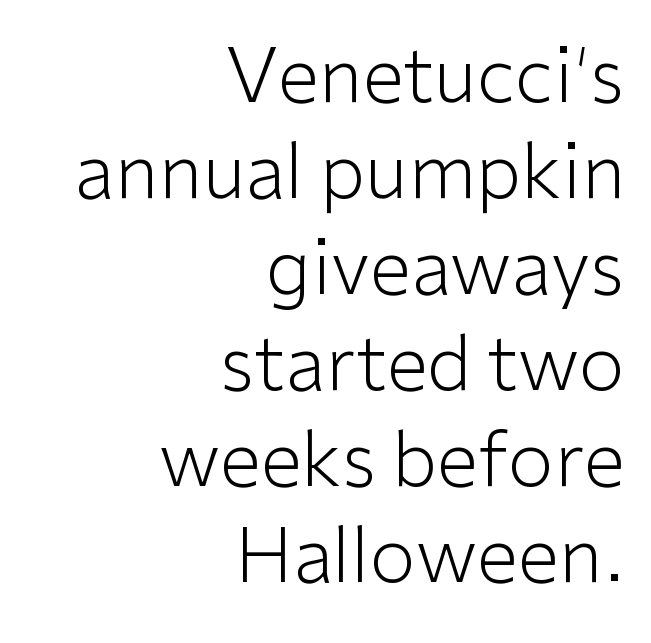
Q: Is the text bold? A: No.
Q: Is the text italic (slanted)? A: No, it is upright.
Q: Is the typeface a serif or a sans-serif typeface? A: Sans-serif.
Q: Is the text underlined? A: No.
Q: How is the paragraph aligned? A: Right-aligned.
Q: Is the spacing between letters normal or unusually wide? A: Normal.
Q: Is the spacing between lines tight, normal or loose? A: Normal.
Q: Width (condensed, normal, or wide)? A: Normal.
Q: Stroke contrast? A: Low.
Q: x-height? A: Medium.
Q: Monospaced? A: No.
